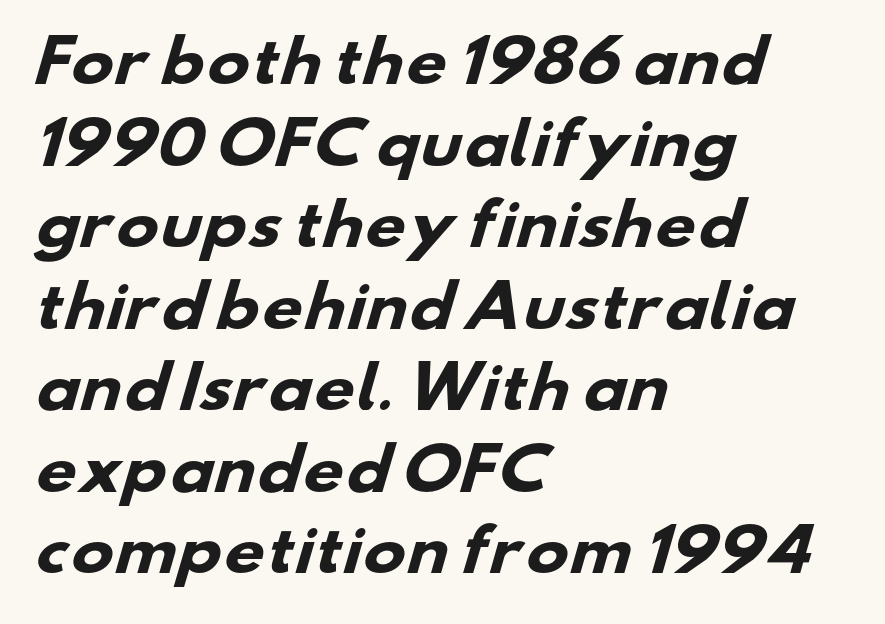
Q: Is the text bold? A: Yes.
Q: Is the typeface a serif or a sans-serif typeface? A: Sans-serif.
Q: Is the text underlined? A: No.
Q: How is the paragraph aligned? A: Left-aligned.
Q: Is the spacing between letters normal or unusually wide? A: Normal.
Q: Is the spacing between lines tight, normal or loose? A: Normal.
Q: Width (condensed, normal, or wide)? A: Wide.
Q: Stroke contrast? A: Low.
Q: x-height? A: Small.
Q: Monospaced? A: No.
